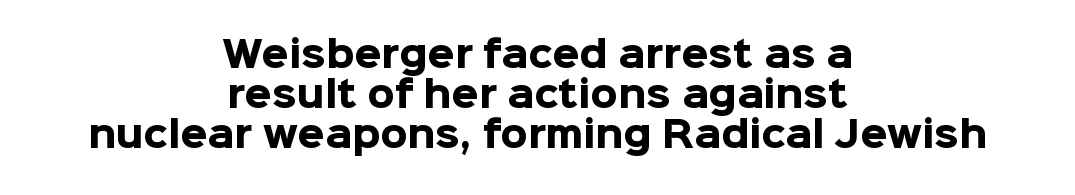
{"serif": "no", "italic": "no", "bold": "yes", "weight": "heavy", "width": "normal", "stroke_contrast": "low", "x_height": "medium", "monospaced": "no", "underline": "no", "align": "center", "line_spacing": "tight", "line_spacing_ratio": 1.15, "letter_spacing": "normal", "letter_spacing_em": 0.0, "glyph_px": 35}
